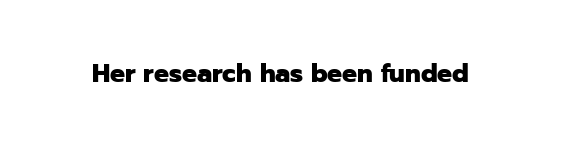
Q: Is the text bold? A: Yes.
Q: Is the text italic (slanted)? A: No, it is upright.
Q: Is the text underlined? A: No.
Q: Is the spacing between letters normal or unusually wide? A: Normal.
